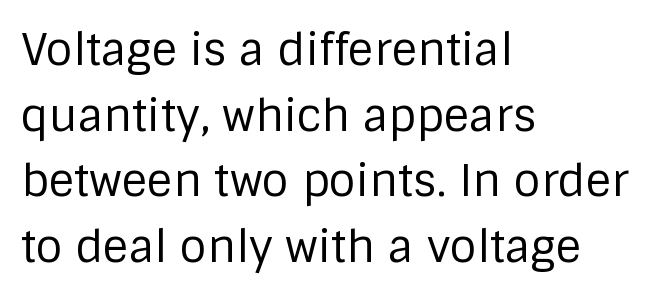
{"serif": "no", "italic": "no", "bold": "no", "weight": "regular", "width": "normal", "stroke_contrast": "low", "x_height": "large", "monospaced": "no", "underline": "no", "align": "left", "line_spacing": "normal", "line_spacing_ratio": 1.49, "letter_spacing": "normal", "letter_spacing_em": 0.0, "glyph_px": 44}
